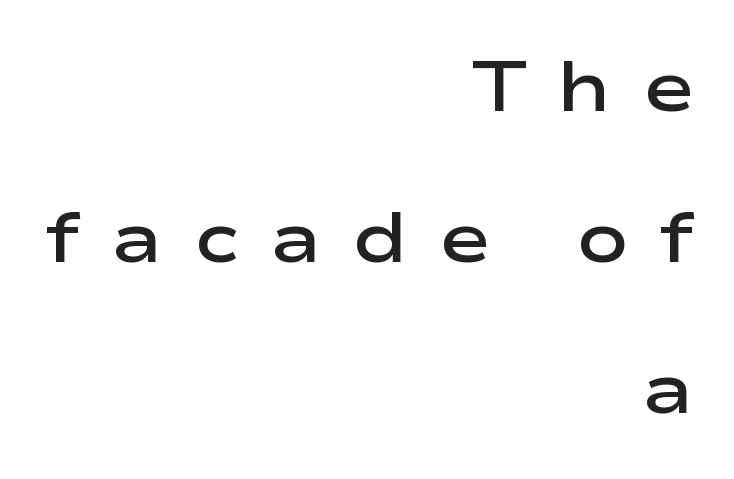
Note the varied advance widths — an 'i' is clearly narrower than an 'm'. The type family on display is of the sans-serif kind. What's the leading like? Stretched, with rows far apart. The axis of the letterforms is exactly vertical. The strip under each line holds only bare page.
